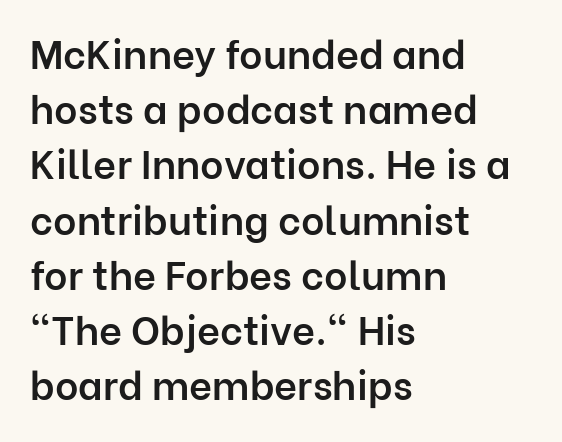
The paragraph has a hard left edge and a soft right edge. Set as a demibold, roughly 600 on the weight scale. You can tell it's not italic because the verticals are truly vertical. Each word holds together tightly as a unit, with standard inter-letter gaps.
